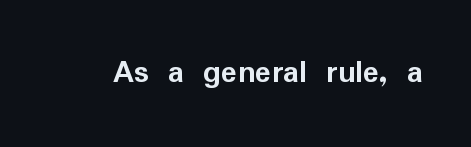
Note the varied advance widths — an 'i' is clearly narrower than an 'm'. Every letter is thick-stroked: bold, no question. Tracking here is standard; glyphs follow each other at the usual distance. The rendering shows plain stroke endings on the letterforms — a sans-serif design. Descender tails drop into unmarked territory. This is roman type, the default non-slanted kind.
